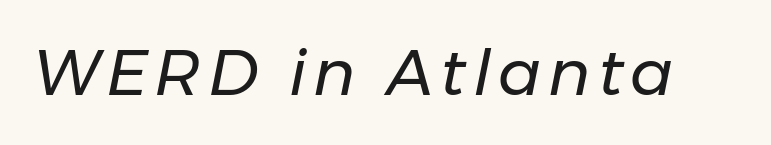
{"italic": "yes", "lean": "right", "slant_degrees": 11, "bold": "no", "weight": "regular", "width": "normal", "stroke_contrast": "low", "x_height": "medium", "monospaced": "no", "underline": "no", "glyph_px": 64}
